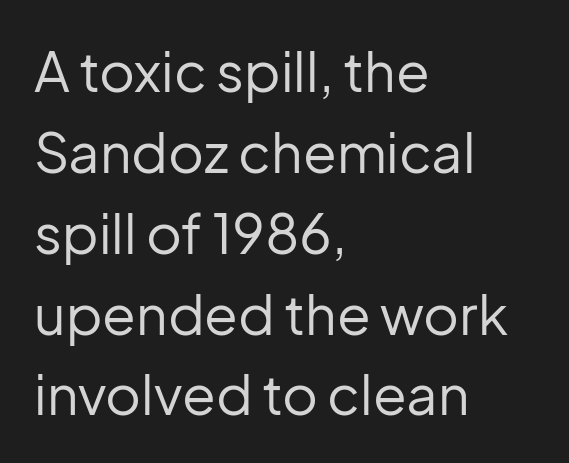
Q: Is the text bold? A: No.
Q: Is the text italic (slanted)? A: No, it is upright.
Q: Is the typeface a serif or a sans-serif typeface? A: Sans-serif.
Q: Is the text underlined? A: No.
Q: How is the paragraph aligned? A: Left-aligned.
Q: Is the spacing between letters normal or unusually wide? A: Normal.
Q: Is the spacing between lines tight, normal or loose? A: Normal.
Q: Width (condensed, normal, or wide)? A: Normal.
Q: Stroke contrast? A: Low.
Q: x-height? A: Medium.
Q: Monospaced? A: No.
